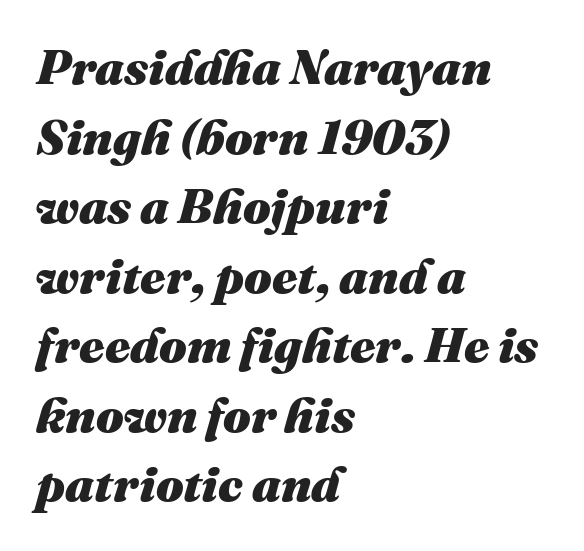
Underlining? Definitely not there. The passage shown is emphatically bold. How are the letters spaced? Ordinarily, with no added tracking. The letters advance in unequal steps, a hallmark of proportional type.
